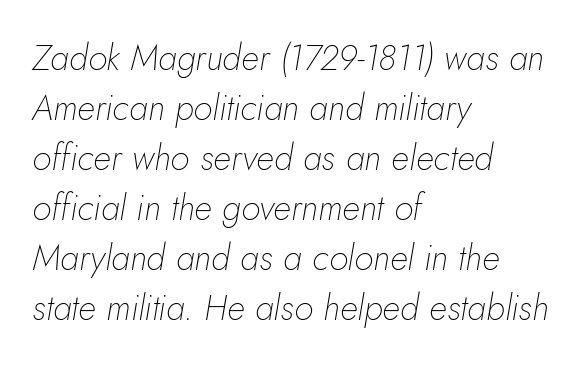
The image shows 35 px thin type, italic (leaning right); set left-aligned, normal line spacing (1.43x), normal letter spacing, not underlined; low stroke contrast and a small x-height.
